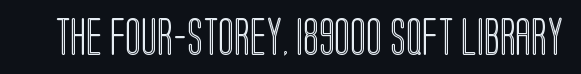
{"italic": "no", "width": "condensed", "x_height": "large", "monospaced": "no", "underline": "no", "letter_spacing": "normal", "letter_spacing_em": 0.0, "glyph_px": 37}
